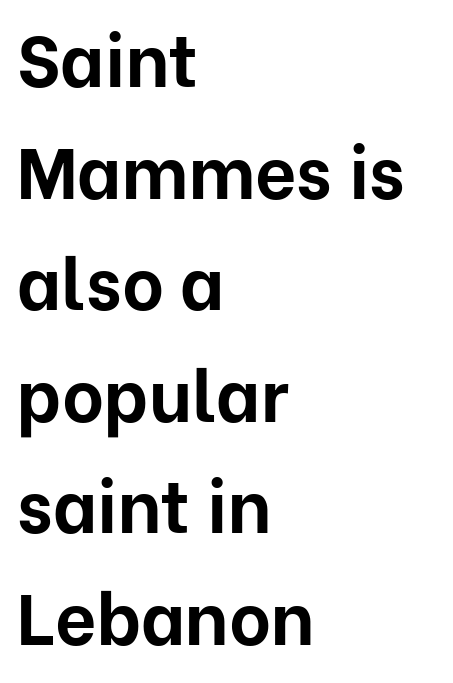
The image shows 72 px bold sans-serif type, upright; set left-aligned, normal line spacing (1.55x), normal letter spacing, not underlined; low stroke contrast and a medium x-height.
